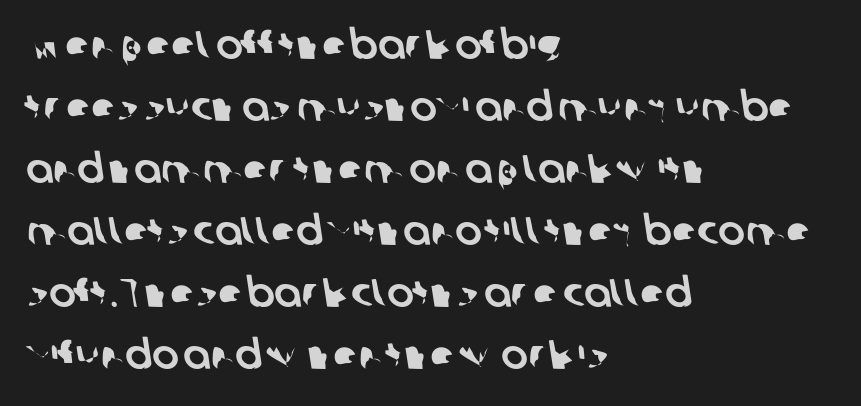
Q: Is the typeface a serif or a sans-serif typeface? A: Sans-serif.
Q: Is the text underlined? A: No.
Q: How is the paragraph aligned? A: Left-aligned.
Q: Is the spacing between letters normal or unusually wide? A: Normal.
Q: Is the spacing between lines tight, normal or loose? A: Normal.
Q: Width (condensed, normal, or wide)? A: Normal.
Q: Stroke contrast? A: Low.
Q: x-height? A: Medium.
Q: Monospaced? A: No.
